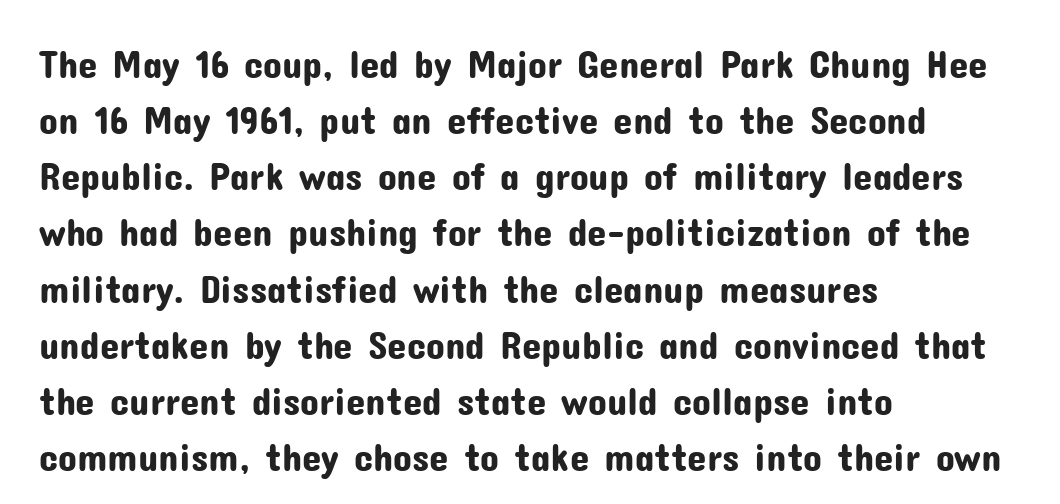
The image shows 39 px sans-serif type, upright; set left-aligned, normal line spacing (1.44x), normal letter spacing, not underlined; low stroke contrast and a medium x-height.
